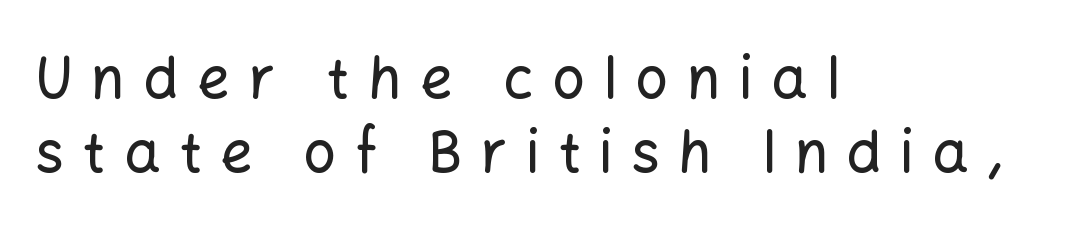
{"serif": "no", "italic": "no", "width": "normal", "stroke_contrast": "low", "x_height": "medium", "monospaced": "no", "underline": "no", "align": "left", "line_spacing": "normal", "line_spacing_ratio": 1.29, "letter_spacing": "wide", "letter_spacing_em": 0.33, "glyph_px": 57}
